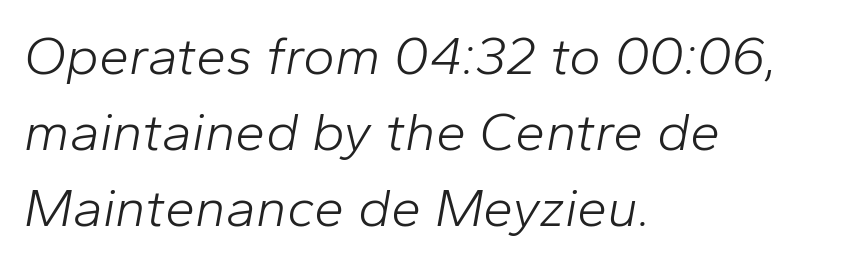
Q: Is the text bold? A: No.
Q: Is the text italic (slanted)? A: Yes, it leans right by about 10 degrees.
Q: Is the text underlined? A: No.
Q: How is the paragraph aligned? A: Left-aligned.
Q: Is the spacing between letters normal or unusually wide? A: Normal.
Q: Is the spacing between lines tight, normal or loose? A: Normal.
Q: Width (condensed, normal, or wide)? A: Normal.
Q: Stroke contrast? A: Low.
Q: x-height? A: Medium.
Q: Monospaced? A: No.
